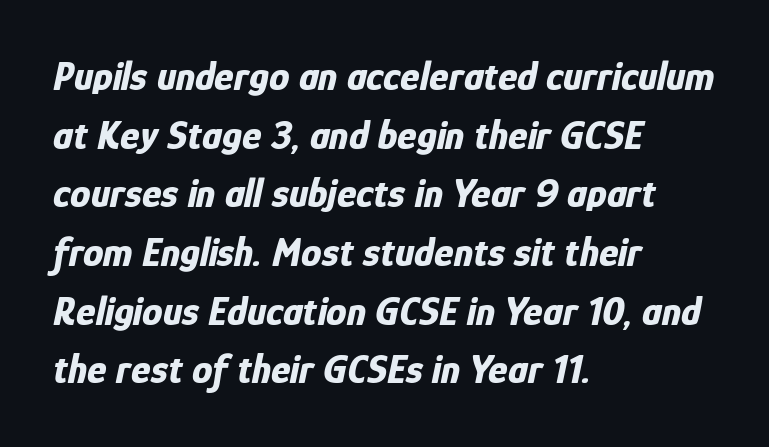
Q: Is the text bold? A: Yes.
Q: Is the text italic (slanted)? A: Yes, it leans right by about 12 degrees.
Q: Is the text underlined? A: No.
Q: How is the paragraph aligned? A: Left-aligned.
Q: Is the spacing between letters normal or unusually wide? A: Normal.
Q: Is the spacing between lines tight, normal or loose? A: Normal.
Q: Width (condensed, normal, or wide)? A: Condensed.
Q: Stroke contrast? A: Low.
Q: x-height? A: Medium.
Q: Monospaced? A: No.
